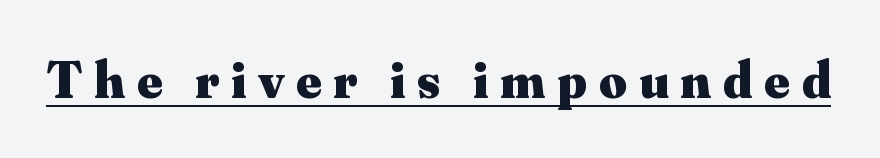
{"serif": "yes", "italic": "no", "bold": "yes", "weight": "heavy", "width": "normal", "stroke_contrast": "medium", "x_height": "small", "monospaced": "no", "underline": "yes", "letter_spacing": "wide", "letter_spacing_em": 0.23, "glyph_px": 53}
